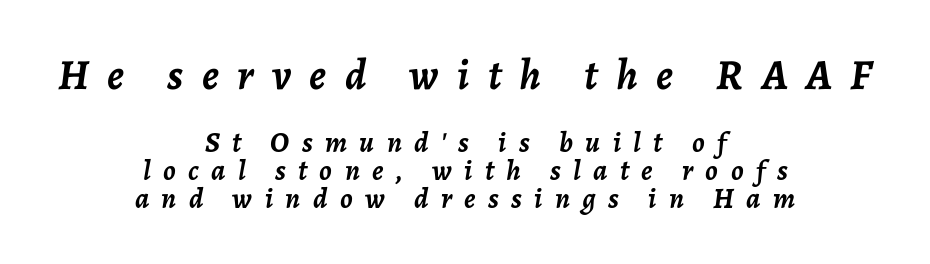
{"italic": "yes", "lean": "right", "slant_degrees": 7, "bold": "yes", "weight": "semibold", "width": "normal", "stroke_contrast": "low", "x_height": "medium", "monospaced": "no", "underline": "no", "align": "center", "line_spacing": "tight", "line_spacing_ratio": 0.98, "letter_spacing": "wide", "letter_spacing_em": 0.43, "larger_block": "first", "size_ratio": 1.48, "glyph_px": 43}
